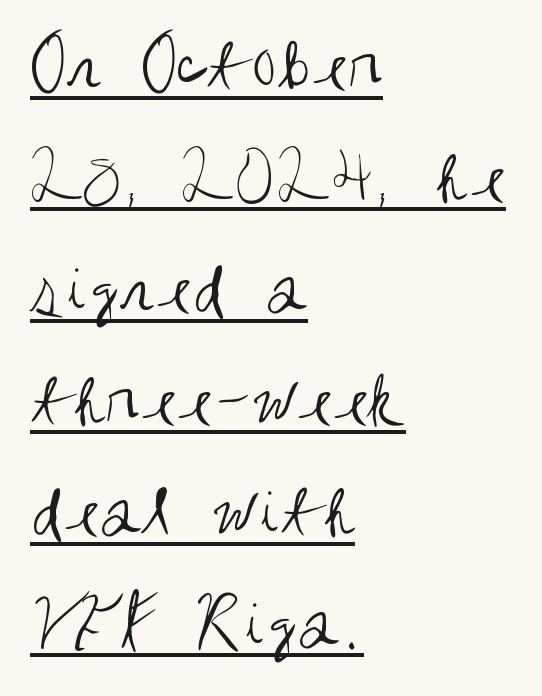
This sample keeps an unexceptional amount of space between lines. No chunkiness to these letters — they're not bold. Tracking here is standard; glyphs follow each other at the usual distance.
